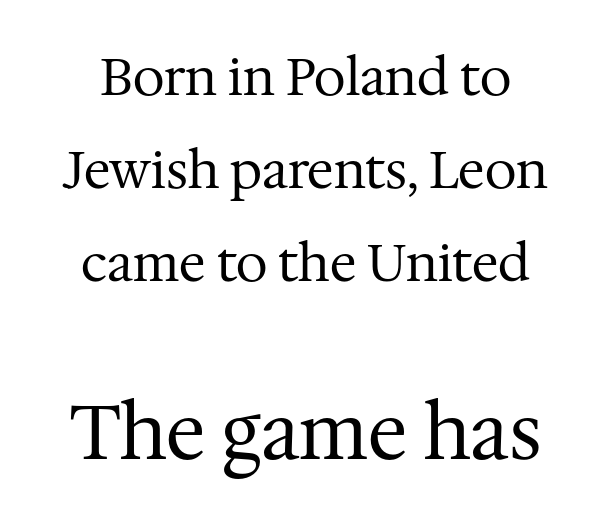
Q: Is the text bold? A: No.
Q: Is the text italic (slanted)? A: No, it is upright.
Q: Is the typeface a serif or a sans-serif typeface? A: Serif.
Q: Is the text underlined? A: No.
Q: Is the spacing between letters normal or unusually wide? A: Normal.
Q: Which block of text is set in a larger size, the first (top) or the second (bottom)? A: The second (bottom) one.
Q: Width (condensed, normal, or wide)? A: Normal.
Q: Stroke contrast? A: Medium.
Q: x-height? A: Medium.
Q: Monospaced? A: No.
